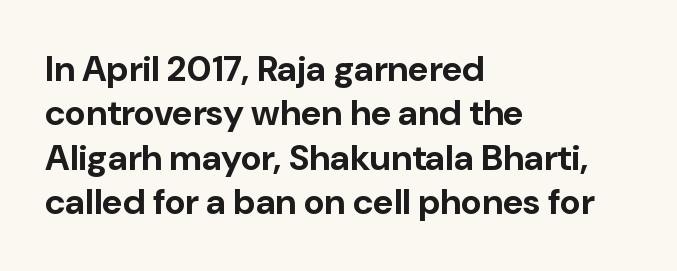
Posture: straight, roman, zero tilt. The strip under each line holds only bare page. The face used here is proportionally spaced, like ordinary book or web type. How are the letters spaced? Ordinarily, with no added tracking. Examine the stroke ends and you'll find no serifs. This sample is left-justified, so line endings fall wherever the words run out.
